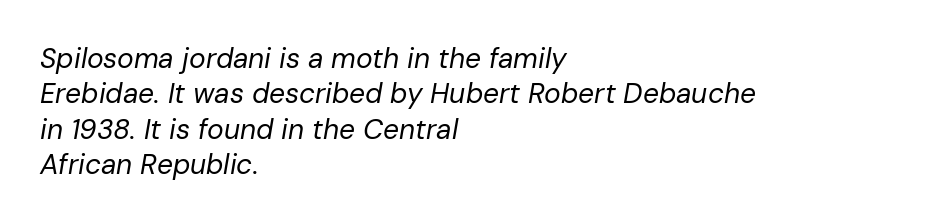
Q: Is the text bold? A: No.
Q: Is the text italic (slanted)? A: Yes, it leans right by about 10 degrees.
Q: Is the text underlined? A: No.
Q: How is the paragraph aligned? A: Left-aligned.
Q: Is the spacing between letters normal or unusually wide? A: Normal.
Q: Is the spacing between lines tight, normal or loose? A: Normal.
Q: Width (condensed, normal, or wide)? A: Normal.
Q: Stroke contrast? A: Low.
Q: x-height? A: Medium.
Q: Monospaced? A: No.
